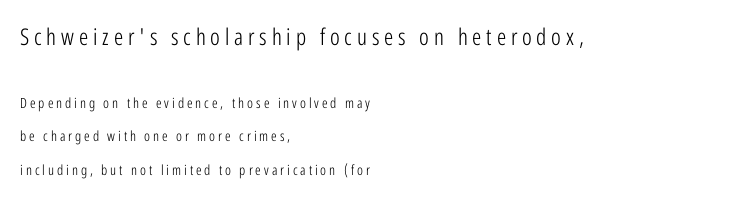
{"italic": "no", "bold": "no", "underline": "no", "align": "left", "line_spacing": "loose", "line_spacing_ratio": 2.38, "letter_spacing": "wide", "letter_spacing_em": 0.21, "larger_block": "first", "size_ratio": 1.64, "glyph_px": 23}
